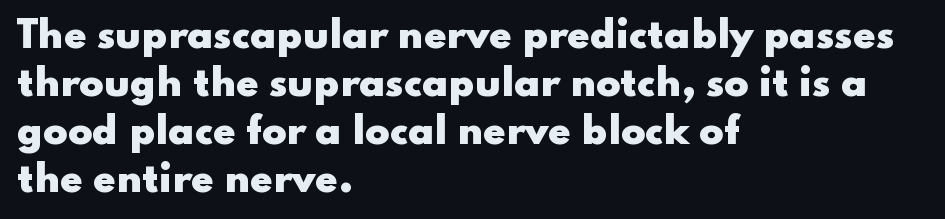
Q: Is the text bold? A: Yes.
Q: Is the text italic (slanted)? A: No, it is upright.
Q: Is the typeface a serif or a sans-serif typeface? A: Sans-serif.
Q: Is the text underlined? A: No.
Q: How is the paragraph aligned? A: Left-aligned.
Q: Is the spacing between letters normal or unusually wide? A: Normal.
Q: Is the spacing between lines tight, normal or loose? A: Normal.
Q: Width (condensed, normal, or wide)? A: Wide.
Q: Stroke contrast? A: Low.
Q: x-height? A: Small.
Q: Monospaced? A: No.
